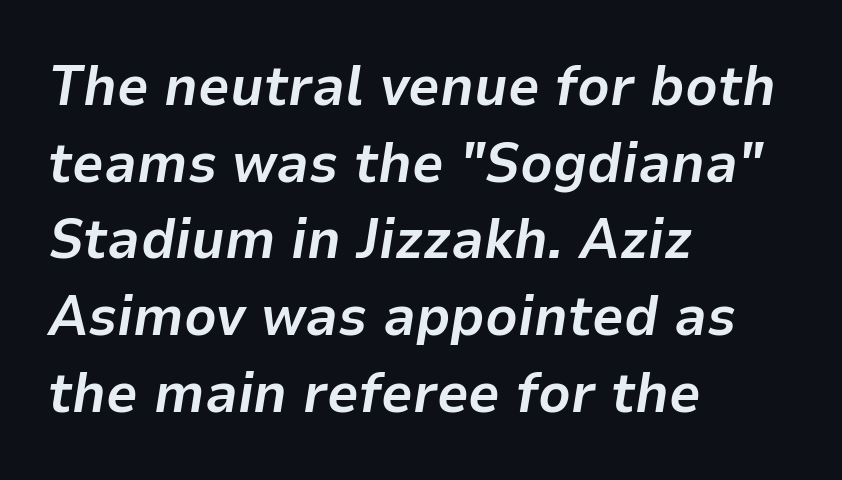
Q: Is the text bold? A: Yes.
Q: Is the text italic (slanted)? A: Yes, it leans right by about 9 degrees.
Q: Is the text underlined? A: No.
Q: How is the paragraph aligned? A: Left-aligned.
Q: Is the spacing between letters normal or unusually wide? A: Normal.
Q: Is the spacing between lines tight, normal or loose? A: Normal.
Q: Width (condensed, normal, or wide)? A: Normal.
Q: Stroke contrast? A: Low.
Q: x-height? A: Medium.
Q: Monospaced? A: No.
